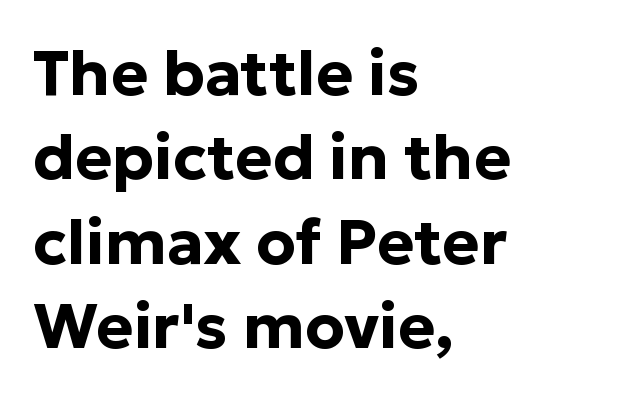
The font's upright variant was chosen for this text. The space directly below the letters is spotless. The letters are bold, with thick, heavy strokes. Compared with typical paragraphs, the rows here are spaced about the same.
